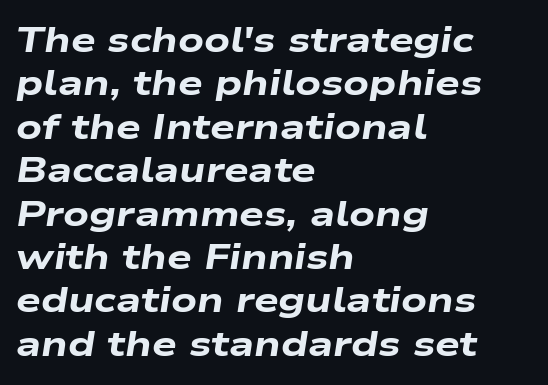
Q: Is the text bold? A: Yes.
Q: Is the text italic (slanted)? A: Yes, it leans right by about 9 degrees.
Q: Is the text underlined? A: No.
Q: How is the paragraph aligned? A: Left-aligned.
Q: Is the spacing between letters normal or unusually wide? A: Normal.
Q: Width (condensed, normal, or wide)? A: Wide.
Q: Stroke contrast? A: Low.
Q: x-height? A: Medium.
Q: Monospaced? A: No.
